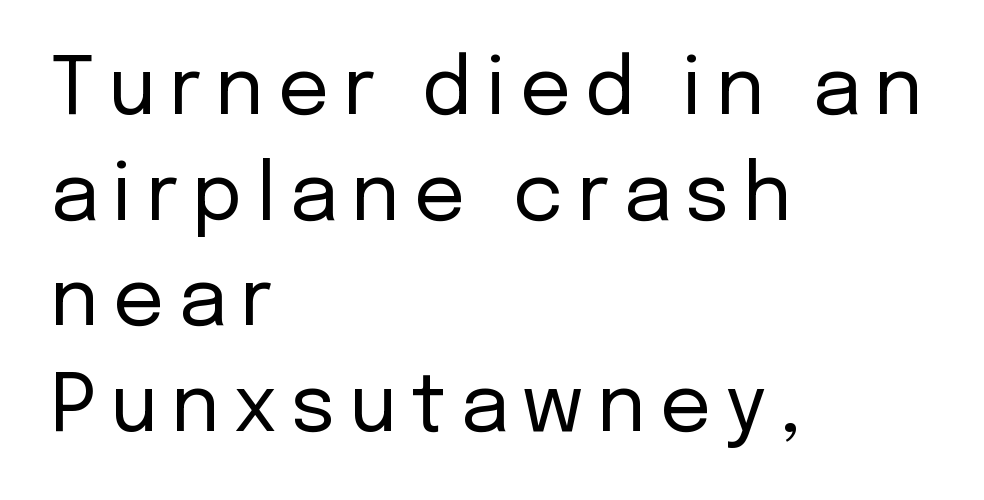
If you drew a line through each stem, it would be perfectly vertical. The face used here is a sans, in the tradition of grotesques and geometrics. Layout note: lines flush left. The rendering uses a moderate line-height, typical for paragraphs. Is this a fixed-width face? No — the glyphs have proportional, varying widths.
